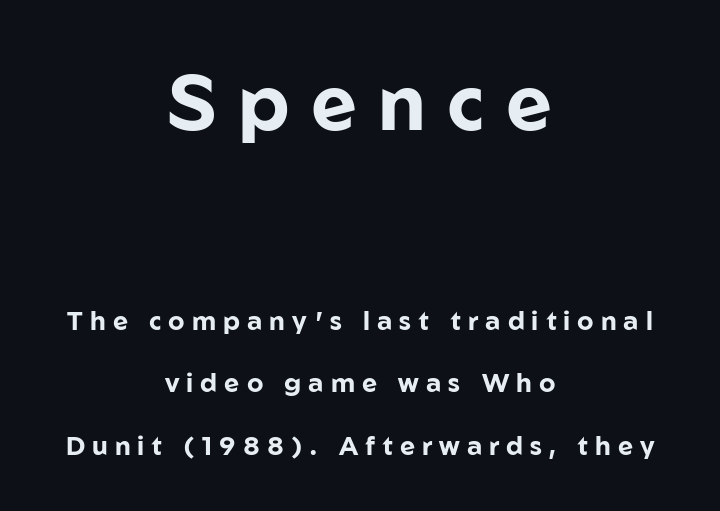
The image shows 79 px bold sans-serif type, upright; set centered, loose line spacing (2.41x), unusually wide letter spacing (+0.27 em), not underlined; the first (top) block is 3.04x larger; low stroke contrast and a medium x-height.
